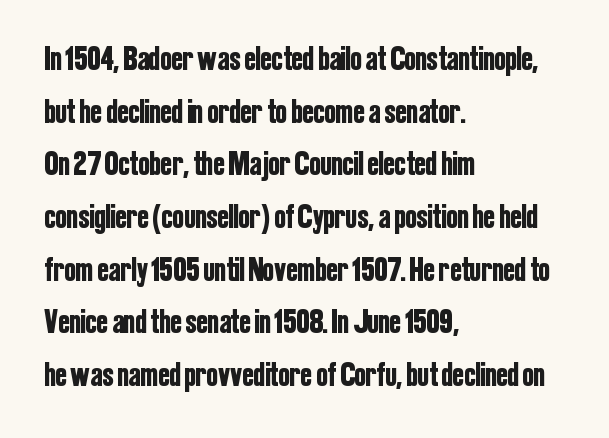
The image shows 34 px condensed sans-serif type, upright; set left-aligned, normal line spacing (1.55x), normal letter spacing, not underlined; low stroke contrast and a medium x-height.
